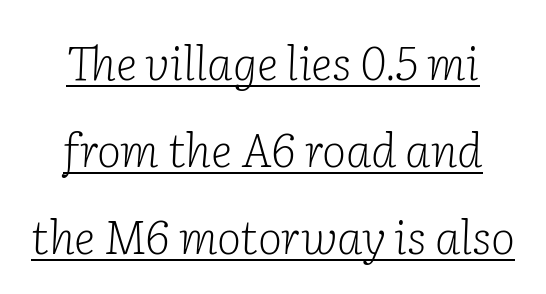
The image shows 46 px light serif type, italic (leaning right); set centered, line spacing 1.89x, normal letter spacing, underlined; low stroke contrast and a medium x-height.
